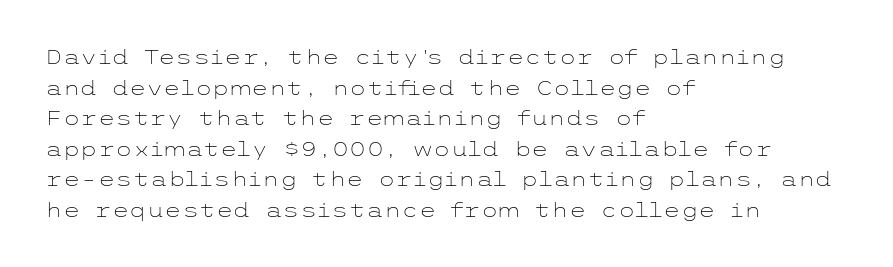
The image shows 20 px text type, upright; set left-aligned, normal line spacing (1.53x), normal letter spacing, not underlined.
